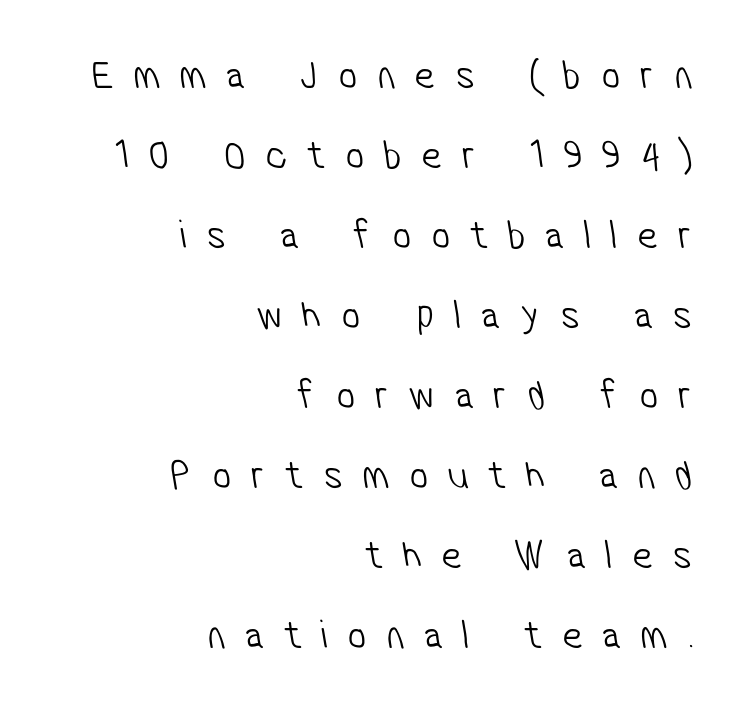
Q: Is the text bold? A: No.
Q: Is the typeface a serif or a sans-serif typeface? A: Sans-serif.
Q: Is the text underlined? A: No.
Q: How is the paragraph aligned? A: Right-aligned.
Q: Is the spacing between letters normal or unusually wide? A: Unusually wide.
Q: Is the spacing between lines tight, normal or loose? A: Loose.
Q: Width (condensed, normal, or wide)? A: Condensed.
Q: Stroke contrast? A: Low.
Q: x-height? A: Medium.
Q: Monospaced? A: No.
